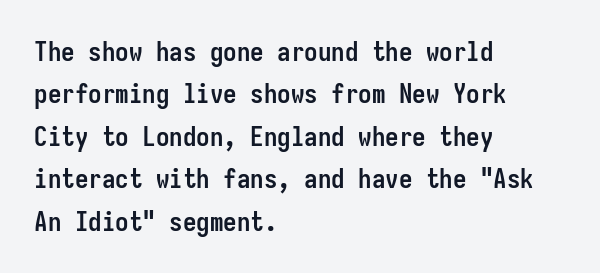
The axis of the letterforms is exactly vertical. The passage is arranged the way most books set body copy — flush left. Beneath every word, the page is bare. Summary of weight: heavy, a full bold. In terms of leading, this rendering sits right in the middle.
